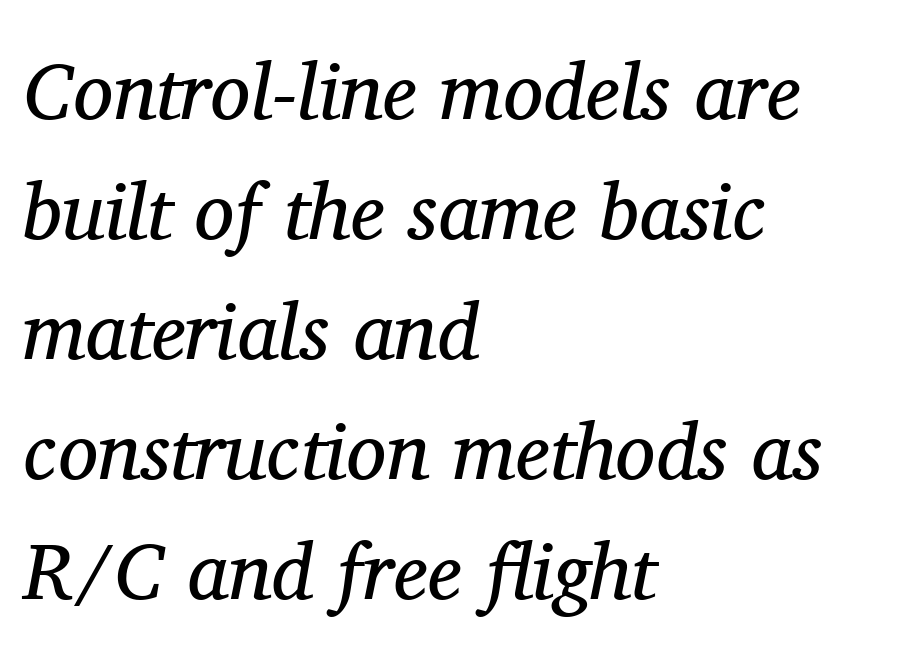
This sample is left-justified, so line endings fall wherever the words run out. The font's italic variant was chosen for this text. Note: serifs present on the glyphs. A clean baseline with only descenders dipping below it. Is the letter spacing exaggerated? No — it looks like the ordinary default.
